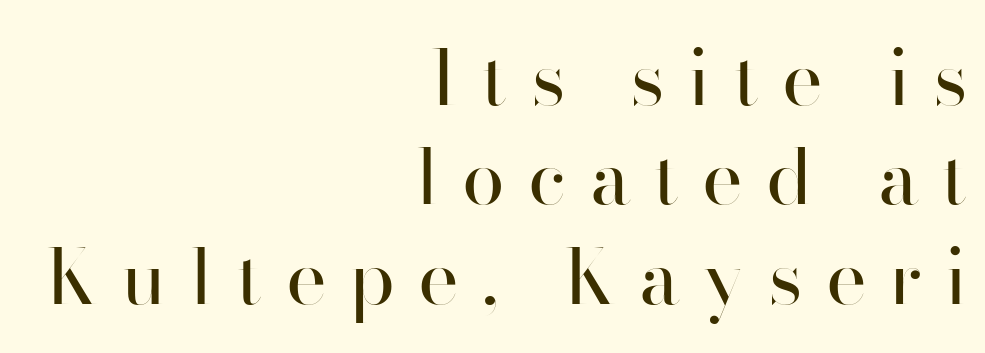
Looks like regular typesetting: each glyph gets only the width it needs. These lines were composed using upright roman letters. Weight: regular or lighter. Each row of text sits above clean, open space. Rows of type keep a routine distance in the vertical direction. The rendering inserts visible extra space after every character.
